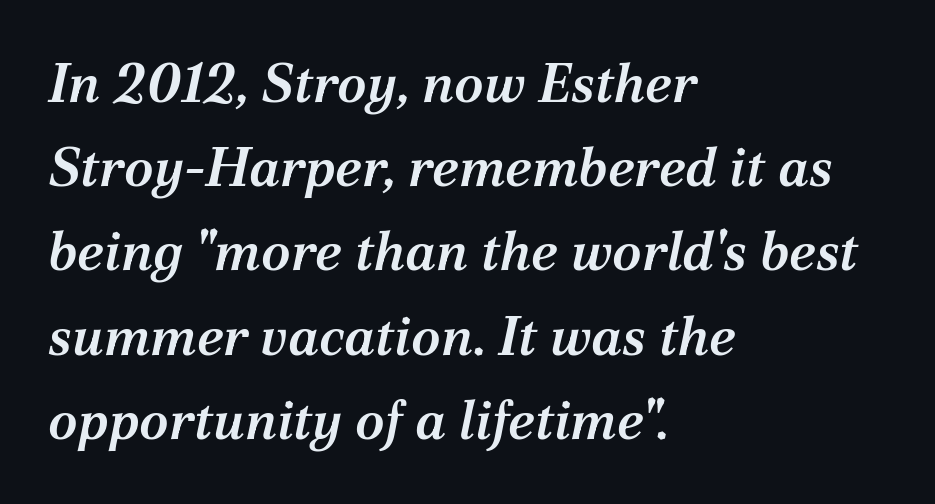
Q: Is the text bold? A: Semi-bold.
Q: Is the text italic (slanted)? A: Yes, it leans right by about 12 degrees.
Q: Is the typeface a serif or a sans-serif typeface? A: Serif.
Q: Is the text underlined? A: No.
Q: How is the paragraph aligned? A: Left-aligned.
Q: Is the spacing between letters normal or unusually wide? A: Normal.
Q: Is the spacing between lines tight, normal or loose? A: Normal.
Q: Width (condensed, normal, or wide)? A: Normal.
Q: Stroke contrast? A: Medium.
Q: x-height? A: Medium.
Q: Monospaced? A: No.
